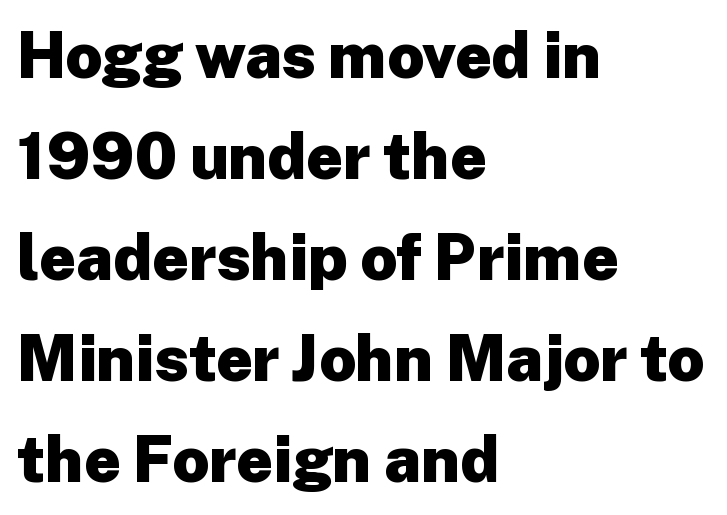
Q: Is the text bold? A: Yes.
Q: Is the text italic (slanted)? A: No, it is upright.
Q: Is the typeface a serif or a sans-serif typeface? A: Sans-serif.
Q: Is the text underlined? A: No.
Q: How is the paragraph aligned? A: Left-aligned.
Q: Is the spacing between letters normal or unusually wide? A: Normal.
Q: Is the spacing between lines tight, normal or loose? A: Normal.
Q: Width (condensed, normal, or wide)? A: Normal.
Q: Stroke contrast? A: Low.
Q: x-height? A: Medium.
Q: Monospaced? A: No.
